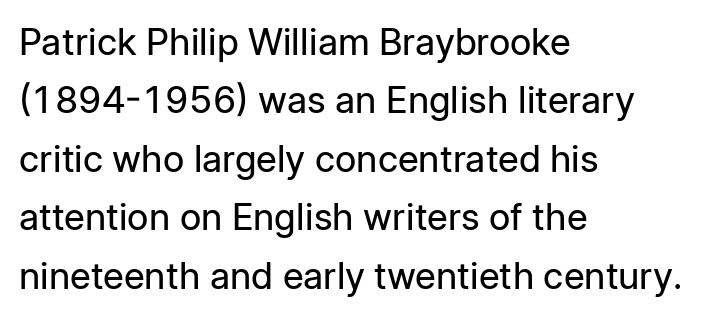
Note the varied advance widths — an 'i' is clearly narrower than an 'm'. A classic flush-left, rag-right setting is used for this passage. Caption: face not bold, strokes unweighted. The passage shown is typeset with a sans-serif family. There is no visible air inserted between adjacent glyphs.
